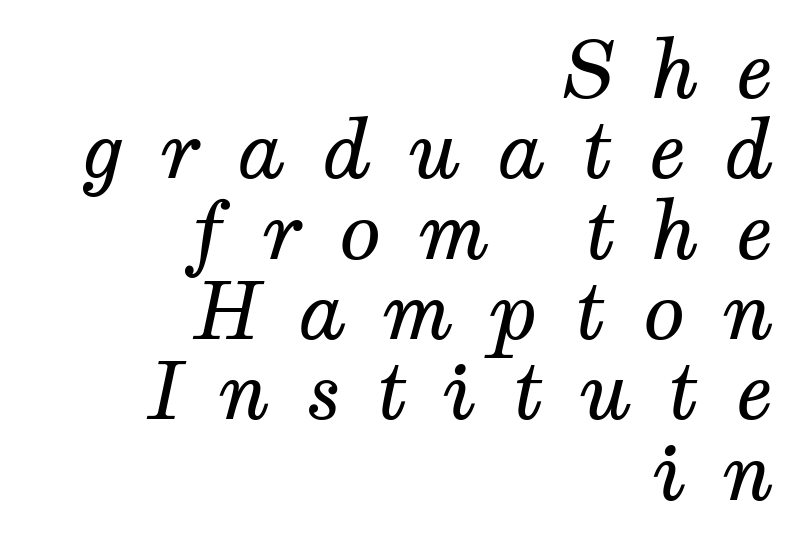
Q: Is the text bold? A: No.
Q: Is the text italic (slanted)? A: Yes, it leans right by about 12 degrees.
Q: Is the typeface a serif or a sans-serif typeface? A: Serif.
Q: Is the text underlined? A: No.
Q: How is the paragraph aligned? A: Right-aligned.
Q: Is the spacing between letters normal or unusually wide? A: Unusually wide.
Q: Is the spacing between lines tight, normal or loose? A: Tight.
Q: Width (condensed, normal, or wide)? A: Normal.
Q: Stroke contrast? A: Medium.
Q: x-height? A: Medium.
Q: Monospaced? A: No.
